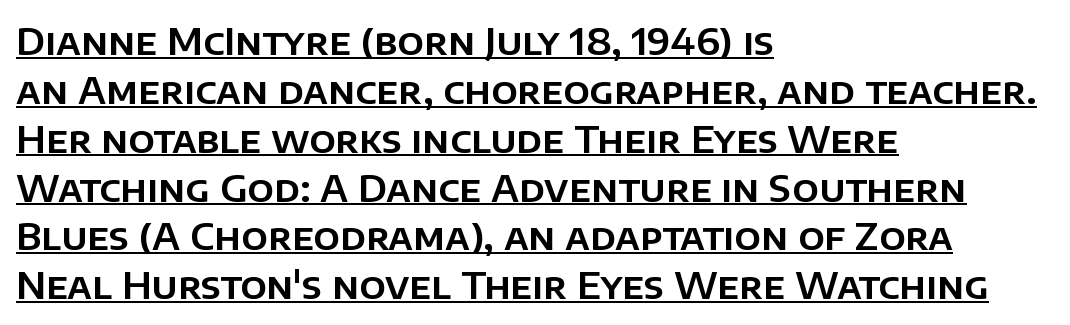
Q: Is the text italic (slanted)? A: No, it is upright.
Q: Is the typeface a serif or a sans-serif typeface? A: Sans-serif.
Q: Is the text underlined? A: Yes.
Q: How is the paragraph aligned? A: Left-aligned.
Q: Is the spacing between letters normal or unusually wide? A: Normal.
Q: Is the spacing between lines tight, normal or loose? A: Normal.
Q: Width (condensed, normal, or wide)? A: Normal.
Q: Stroke contrast? A: Low.
Q: x-height? A: Large.
Q: Monospaced? A: No.
